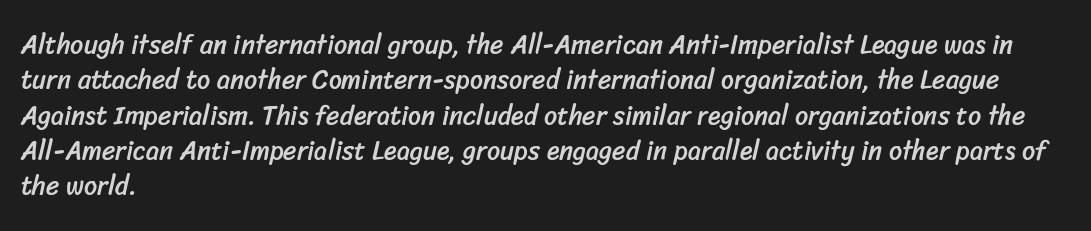
Q: Is the text underlined? A: No.
Q: How is the paragraph aligned? A: Left-aligned.
Q: Is the spacing between letters normal or unusually wide? A: Normal.
Q: Is the spacing between lines tight, normal or loose? A: Normal.
